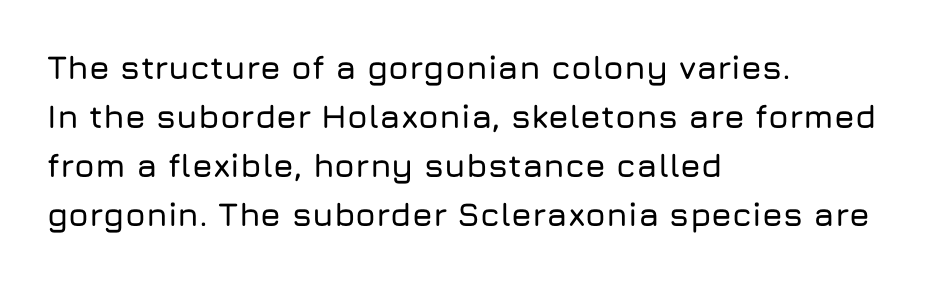
The face used here is rendered with its standard letterfit. The paragraph shown leans on its left margin. Is there any slant? The stems are plumb. Examine the stroke ends and you'll find no serifs. Here the designer chose a conventional face with non-uniform glyph widths. Leading: standard.
